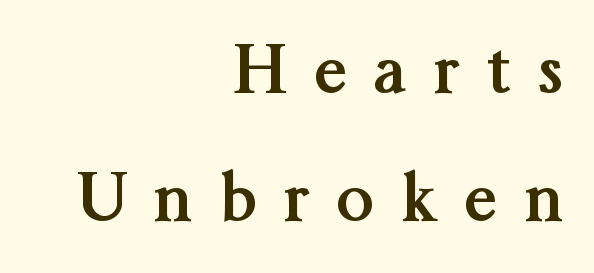
Q: Is the text bold? A: Yes.
Q: Is the text italic (slanted)? A: No, it is upright.
Q: Is the typeface a serif or a sans-serif typeface? A: Serif.
Q: Is the text underlined? A: No.
Q: How is the paragraph aligned? A: Right-aligned.
Q: Is the spacing between letters normal or unusually wide? A: Unusually wide.
Q: Is the spacing between lines tight, normal or loose? A: Loose.
Q: Width (condensed, normal, or wide)? A: Normal.
Q: Stroke contrast? A: Medium.
Q: x-height? A: Medium.
Q: Monospaced? A: No.
